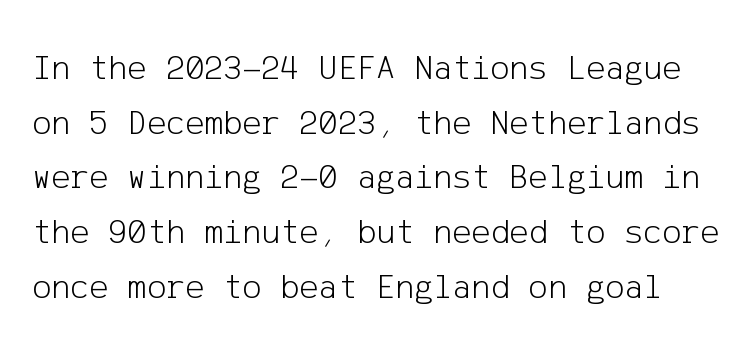
These lines were composed using upright roman letters. Honestly, the row spacing looks completely unremarkable. A quiet, ordinary-to-light weight characterises the typeface. The characters display no serif detailing; their extremities are plain. No extra tracking has been applied to these lines.
